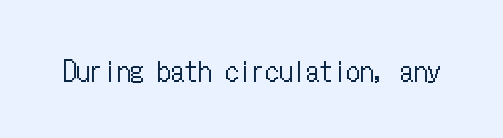
{"italic": "no", "bold": "no", "underline": "no", "letter_spacing": "normal", "letter_spacing_em": 0.0, "glyph_px": 27}
